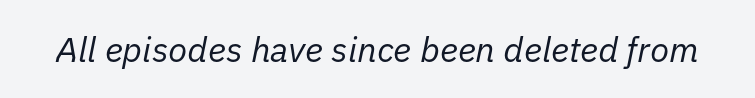
Q: Is the text bold? A: No.
Q: Is the text italic (slanted)? A: Yes, it leans right by about 11 degrees.
Q: Is the text underlined? A: No.
Q: Is the spacing between letters normal or unusually wide? A: Normal.
Q: Width (condensed, normal, or wide)? A: Normal.
Q: Stroke contrast? A: Low.
Q: x-height? A: Medium.
Q: Monospaced? A: No.
